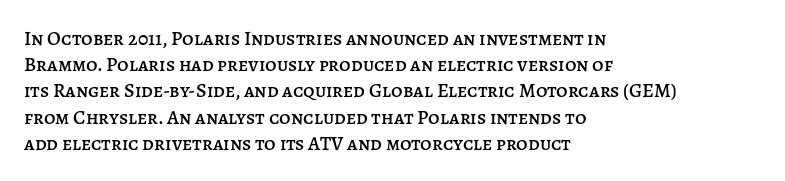
{"italic": "no", "underline": "no", "align": "left", "line_spacing": "normal", "line_spacing_ratio": 1.31, "letter_spacing": "normal", "letter_spacing_em": 0.0, "glyph_px": 20}
